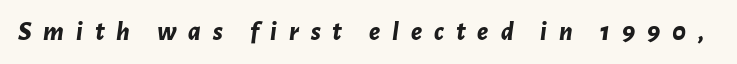
The typography opts for an oblique posture over an upright one. A full-strength bold gives these letters their thick strokes. Caption: expanded tracking, letters set apart. Plain, unruled lines of type.
